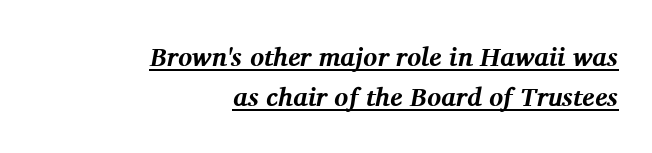
{"italic": "yes", "lean": "right", "slant_degrees": 11, "bold": "yes", "underline": "yes", "align": "right", "line_spacing": "normal", "line_spacing_ratio": 1.55, "letter_spacing": "normal", "letter_spacing_em": 0.0, "glyph_px": 26}
